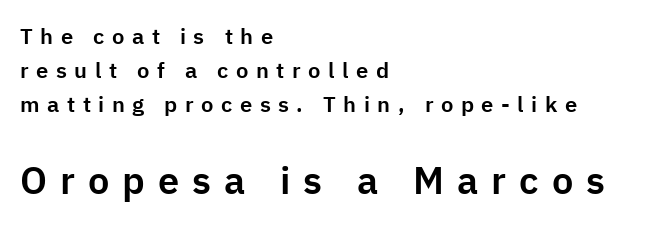
The image shows 38 px sans-serif type, upright; set left-aligned, normal line spacing (1.54x), unusually wide letter spacing (+0.34 em), not underlined; the second (bottom) block is 1.73x larger; low stroke contrast and a medium x-height.
